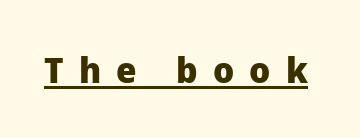
{"serif": "no", "italic": "no", "bold": "yes", "weight": "heavy", "width": "normal", "stroke_contrast": "low", "x_height": "medium", "monospaced": "no", "underline": "yes", "letter_spacing": "wide", "letter_spacing_em": 0.42, "glyph_px": 36}
